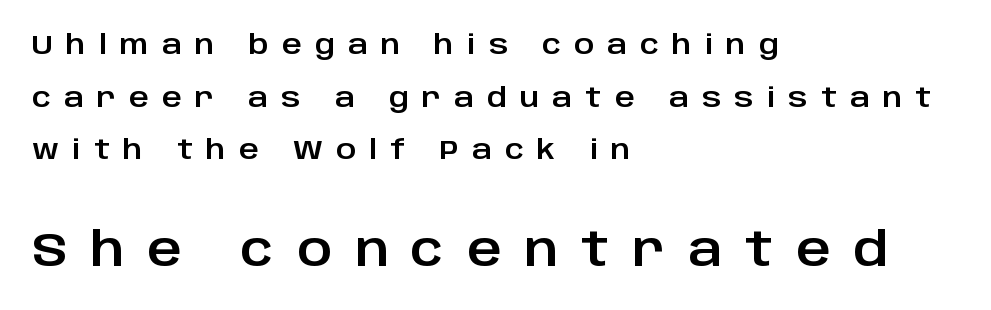
The passage shown is not underscored anywhere. Honestly, the rows look like they've been pulled way apart. A typesetter would call this proportional, since set widths differ per character. It's the straight-up-and-down kind of type. Line starts are locked; line ends wander. The more generous point size was reserved for the lower chunk.
